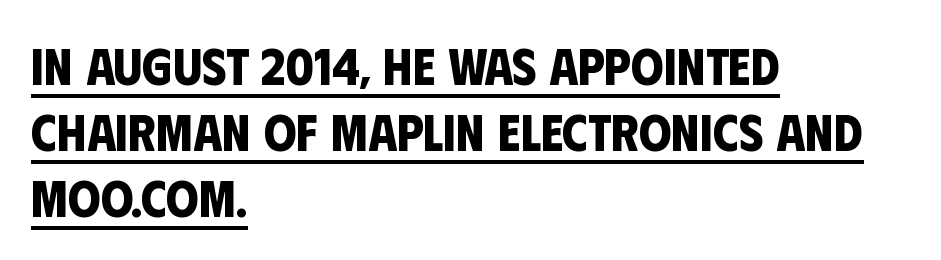
{"serif": "no", "bold": "yes", "weight": "bold", "width": "condensed", "stroke_contrast": "low", "x_height": "large", "monospaced": "no", "underline": "yes", "align": "left", "line_spacing": "normal", "line_spacing_ratio": 1.27, "letter_spacing": "normal", "letter_spacing_em": 0.0, "glyph_px": 52}
